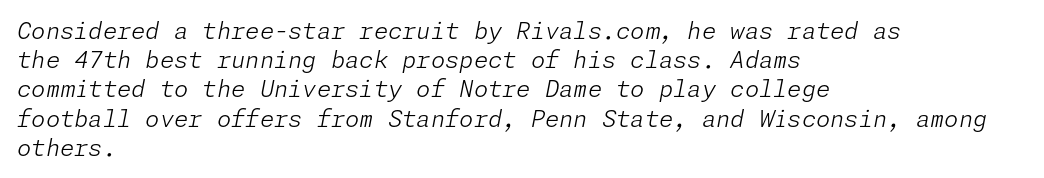
Q: Is the text bold? A: No.
Q: Is the text italic (slanted)? A: Yes, it leans right by about 11 degrees.
Q: Is the text underlined? A: No.
Q: How is the paragraph aligned? A: Left-aligned.
Q: Is the spacing between letters normal or unusually wide? A: Normal.
Q: Is the spacing between lines tight, normal or loose? A: Normal.
